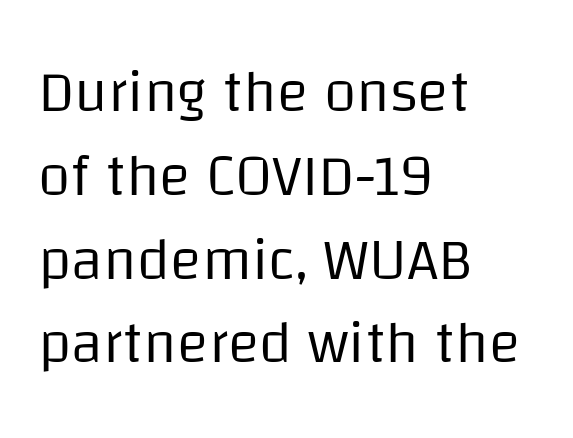
{"serif": "no", "italic": "no", "bold": "no", "weight": "regular", "width": "normal", "stroke_contrast": "low", "x_height": "large", "monospaced": "no", "underline": "no", "align": "left", "line_spacing": "normal", "line_spacing_ratio": 1.42, "letter_spacing": "normal", "letter_spacing_em": 0.0, "glyph_px": 59}
